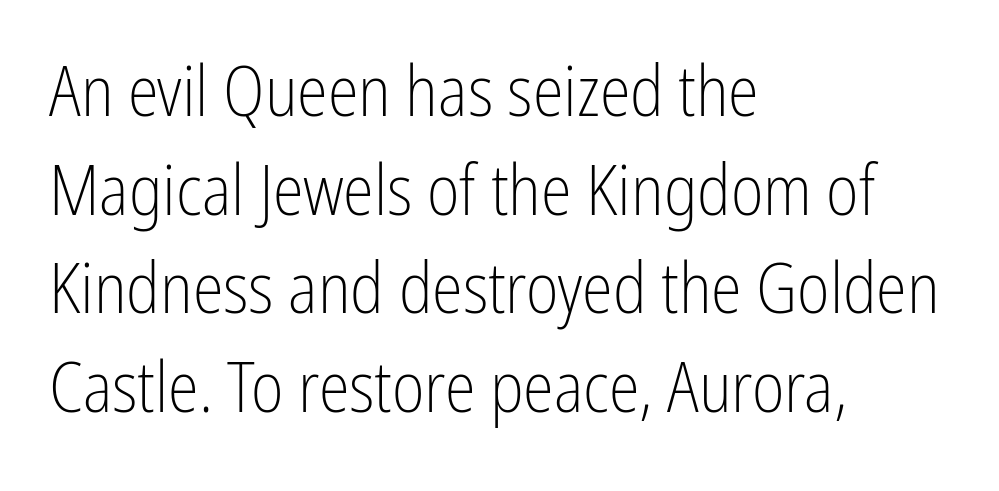
Q: Is the text bold? A: No.
Q: Is the text italic (slanted)? A: No, it is upright.
Q: Is the typeface a serif or a sans-serif typeface? A: Sans-serif.
Q: Is the text underlined? A: No.
Q: How is the paragraph aligned? A: Left-aligned.
Q: Is the spacing between letters normal or unusually wide? A: Normal.
Q: Is the spacing between lines tight, normal or loose? A: Normal.
Q: Width (condensed, normal, or wide)? A: Condensed.
Q: Stroke contrast? A: Low.
Q: x-height? A: Medium.
Q: Monospaced? A: No.
